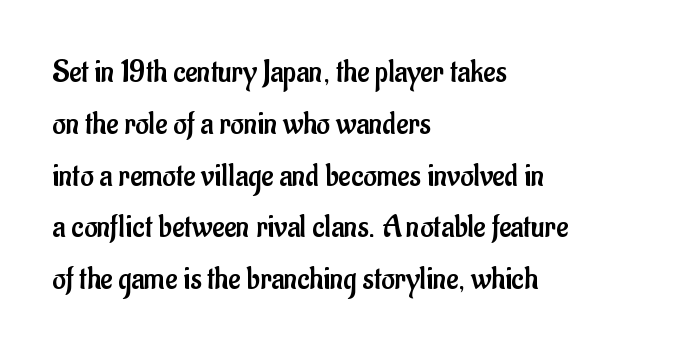
The image shows 33 px regular-weight, condensed sans-serif type, upright; set left-aligned, normal line spacing (1.57x), normal letter spacing, not underlined; low stroke contrast and a small x-height.
